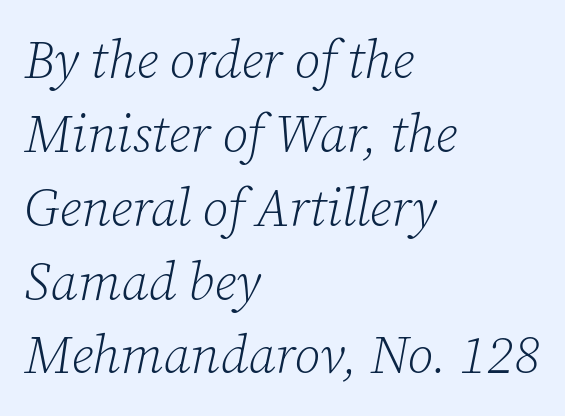
Here the designer chose a conventional face with non-uniform glyph widths. How are the letters spaced? Ordinarily, with no added tracking. These lines are set flush left with a ragged right edge. Any mark beneath the type? The region is blank. The face used here is seriffed, in the tradition of book romans.
